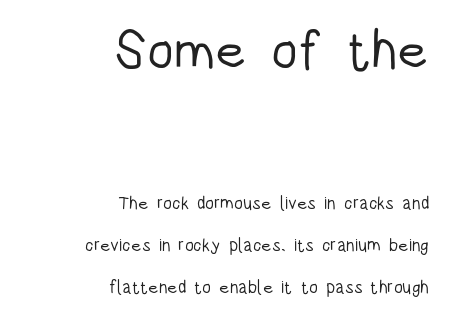
{"serif": "no", "italic": "no", "bold": "no", "weight": "light", "width": "condensed", "stroke_contrast": "low", "x_height": "large", "monospaced": "no", "underline": "no", "align": "right", "line_spacing": "loose", "line_spacing_ratio": 2.34, "letter_spacing": "normal", "letter_spacing_em": 0.0, "larger_block": "first", "size_ratio": 3.0, "glyph_px": 54}
